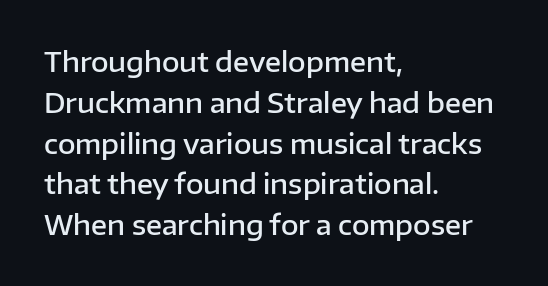
Q: Is the text bold? A: Semi-bold.
Q: Is the text italic (slanted)? A: No, it is upright.
Q: Is the text underlined? A: No.
Q: How is the paragraph aligned? A: Left-aligned.
Q: Is the spacing between letters normal or unusually wide? A: Normal.
Q: Is the spacing between lines tight, normal or loose? A: Normal.
